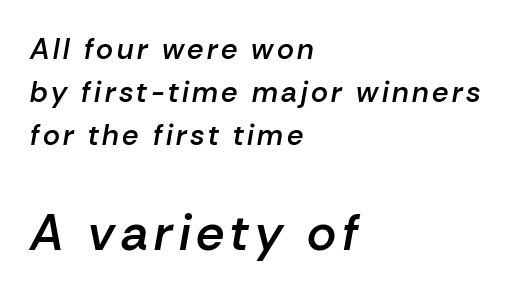
Q: Is the text bold? A: Semi-bold.
Q: Is the text italic (slanted)? A: Yes, it leans right by about 10 degrees.
Q: Is the text underlined? A: No.
Q: How is the paragraph aligned? A: Left-aligned.
Q: Is the spacing between lines tight, normal or loose? A: Normal.
Q: Which block of text is set in a larger size, the first (top) or the second (bottom)? A: The second (bottom) one.
Q: Width (condensed, normal, or wide)? A: Normal.
Q: Stroke contrast? A: Low.
Q: x-height? A: Medium.
Q: Monospaced? A: No.
